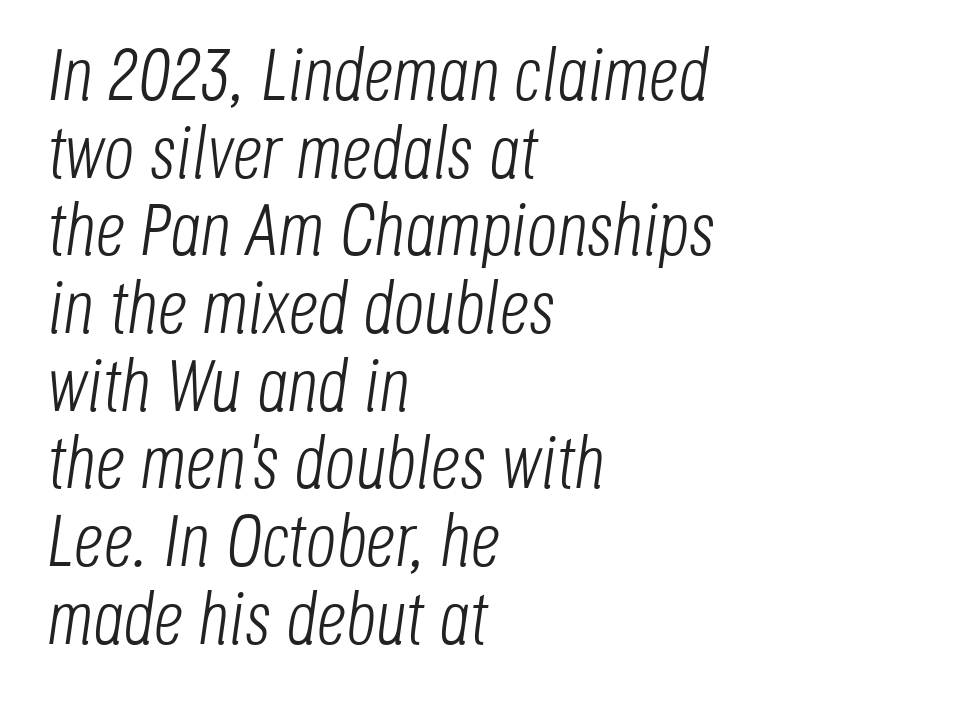
{"italic": "yes", "lean": "right", "slant_degrees": 8, "bold": "no", "weight": "light", "width": "condensed", "stroke_contrast": "low", "x_height": "large", "monospaced": "no", "underline": "no", "align": "left", "line_spacing": "tight", "line_spacing_ratio": 1.05, "letter_spacing": "normal", "letter_spacing_em": 0.0, "glyph_px": 74}
